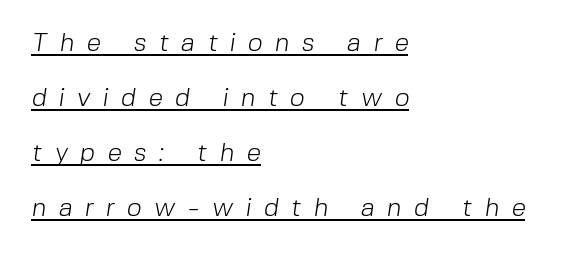
Q: Is the text bold? A: No.
Q: Is the text underlined? A: Yes.
Q: How is the paragraph aligned? A: Left-aligned.
Q: Is the spacing between letters normal or unusually wide? A: Unusually wide.
Q: Is the spacing between lines tight, normal or loose? A: Loose.
